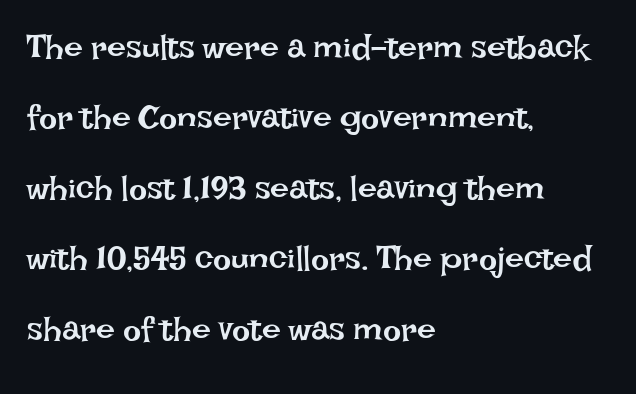
The image shows 34 px regular-weight type, upright; set left-aligned, loose line spacing (2.07x), normal letter spacing, not underlined; low stroke contrast and a large x-height.
